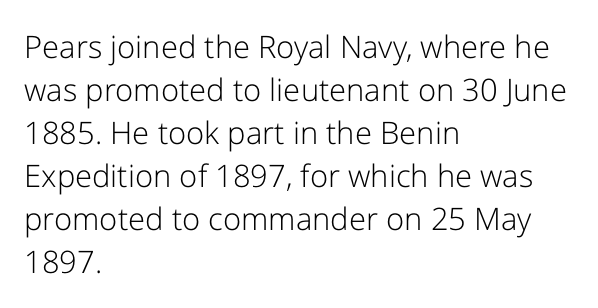
Q: Is the text bold? A: No.
Q: Is the text italic (slanted)? A: No, it is upright.
Q: Is the typeface a serif or a sans-serif typeface? A: Sans-serif.
Q: Is the text underlined? A: No.
Q: How is the paragraph aligned? A: Left-aligned.
Q: Is the spacing between letters normal or unusually wide? A: Normal.
Q: Is the spacing between lines tight, normal or loose? A: Normal.
Q: Width (condensed, normal, or wide)? A: Normal.
Q: Stroke contrast? A: Low.
Q: x-height? A: Medium.
Q: Monospaced? A: No.
